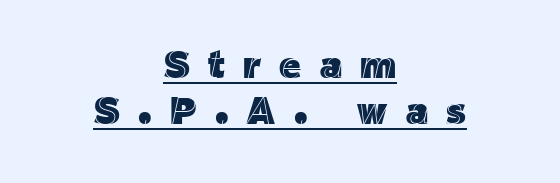
Q: Is the text italic (slanted)? A: No, it is upright.
Q: Is the text underlined? A: Yes.
Q: How is the paragraph aligned? A: Centered.
Q: Is the spacing between letters normal or unusually wide? A: Unusually wide.
Q: Width (condensed, normal, or wide)? A: Normal.
Q: x-height? A: Medium.
Q: Monospaced? A: No.
